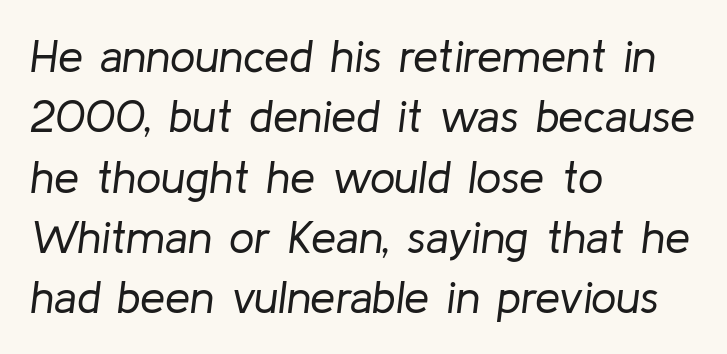
Q: Is the text bold? A: No.
Q: Is the text italic (slanted)? A: Yes, it leans right by about 8 degrees.
Q: Is the text underlined? A: No.
Q: How is the paragraph aligned? A: Left-aligned.
Q: Is the spacing between letters normal or unusually wide? A: Normal.
Q: Is the spacing between lines tight, normal or loose? A: Normal.
Q: Width (condensed, normal, or wide)? A: Normal.
Q: Stroke contrast? A: Low.
Q: x-height? A: Medium.
Q: Monospaced? A: No.
